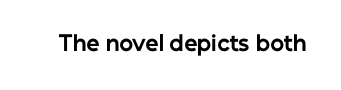
Q: Is the text bold? A: Yes.
Q: Is the text italic (slanted)? A: No, it is upright.
Q: Is the text underlined? A: No.
Q: Is the spacing between letters normal or unusually wide? A: Normal.
